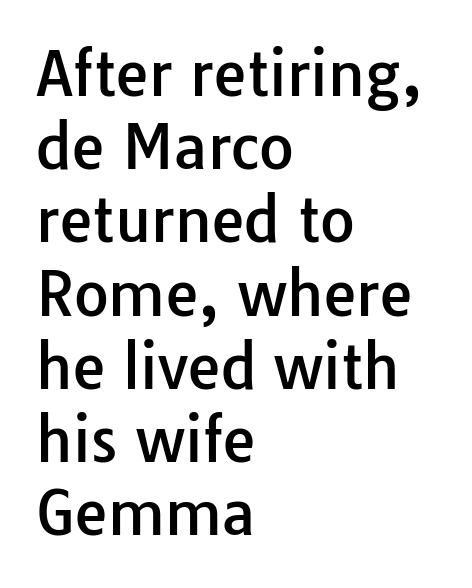
{"serif": "no", "italic": "no", "width": "normal", "stroke_contrast": "low", "x_height": "medium", "monospaced": "no", "underline": "no", "align": "left", "line_spacing_ratio": 1.22, "letter_spacing": "normal", "letter_spacing_em": 0.0, "glyph_px": 60}
